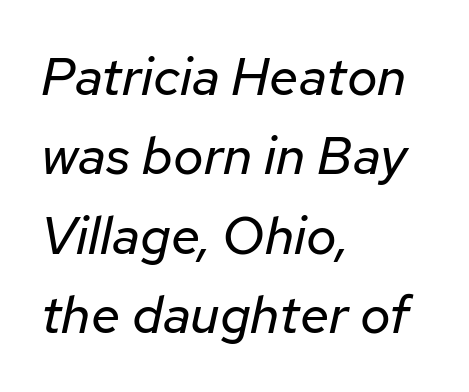
{"italic": "yes", "lean": "right", "slant_degrees": 12, "bold": "no", "weight": "regular", "width": "normal", "stroke_contrast": "low", "x_height": "medium", "monospaced": "no", "underline": "no", "align": "left", "line_spacing": "normal", "line_spacing_ratio": 1.5, "letter_spacing": "normal", "letter_spacing_em": 0.0, "glyph_px": 53}
